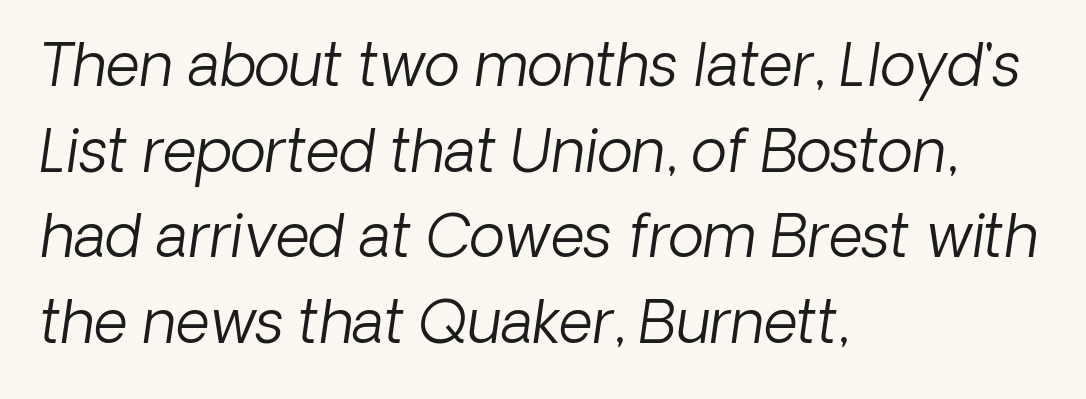
{"serif": "no", "bold": "no", "weight": "light", "width": "normal", "stroke_contrast": "low", "x_height": "medium", "monospaced": "no", "underline": "no", "align": "left", "line_spacing": "normal", "line_spacing_ratio": 1.45, "letter_spacing": "normal", "letter_spacing_em": 0.0, "glyph_px": 59}
